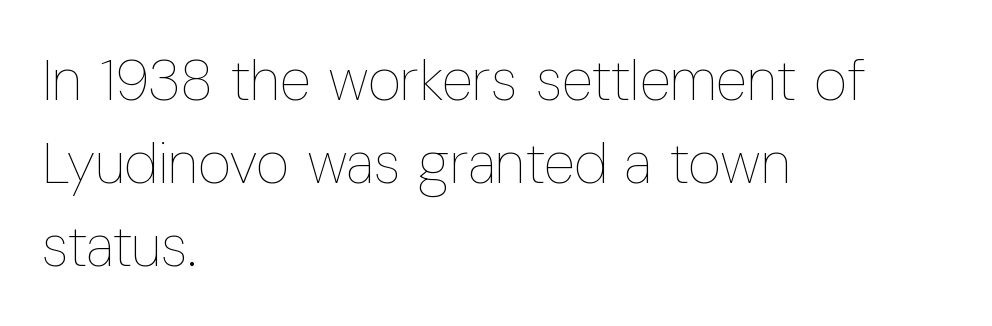
{"italic": "no", "bold": "no", "weight": "thin", "width": "condensed", "stroke_contrast": "low", "x_height": "medium", "monospaced": "no", "underline": "no", "align": "left", "line_spacing": "normal", "line_spacing_ratio": 1.43, "letter_spacing": "normal", "letter_spacing_em": 0.0, "glyph_px": 58}
